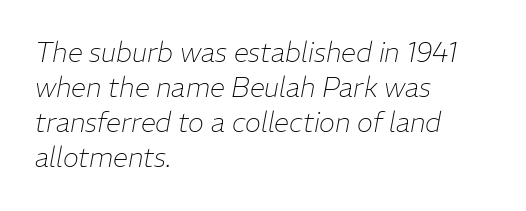
The image shows 27 px text type, italic (leaning right); set left-aligned, normal line spacing (1.3x), normal letter spacing, not underlined.
